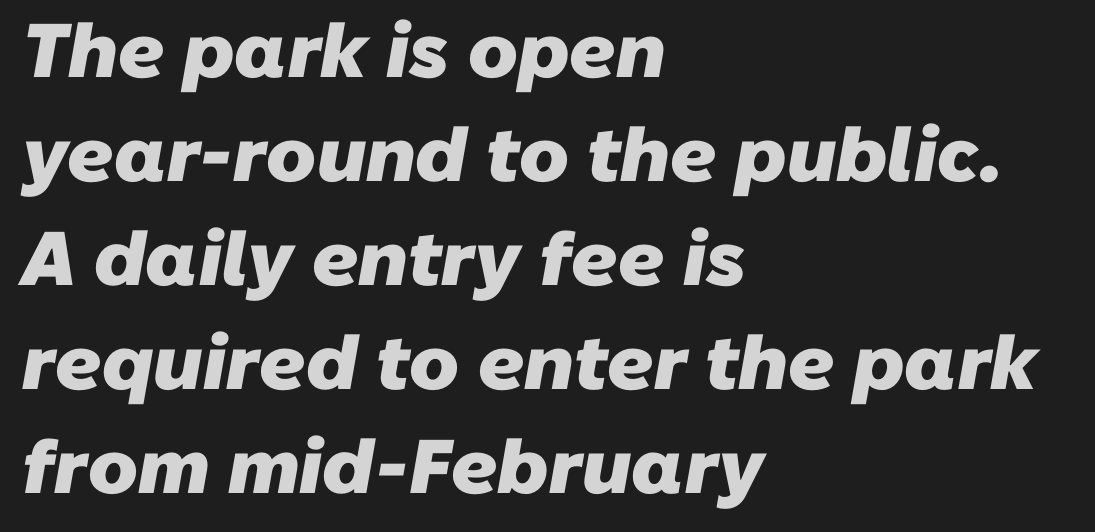
The image shows 76 px heavy sans-serif type; set left-aligned, normal line spacing (1.37x), normal letter spacing, not underlined; low stroke contrast and a medium x-height.
